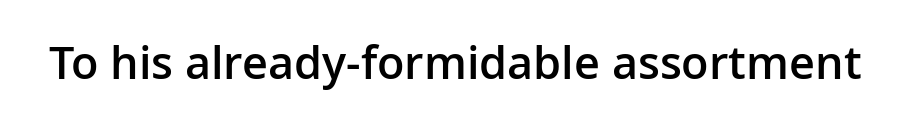
Q: Is the text bold? A: Semi-bold.
Q: Is the text italic (slanted)? A: No, it is upright.
Q: Is the typeface a serif or a sans-serif typeface? A: Sans-serif.
Q: Is the text underlined? A: No.
Q: Is the spacing between letters normal or unusually wide? A: Normal.
Q: Width (condensed, normal, or wide)? A: Normal.
Q: Stroke contrast? A: Low.
Q: x-height? A: Medium.
Q: Monospaced? A: No.
